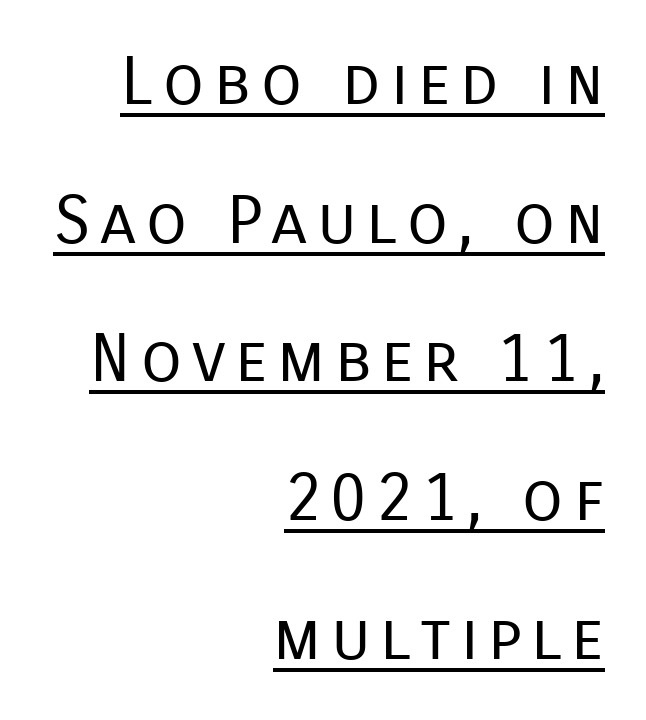
The image shows 67 px regular-weight sans-serif type, upright; set right-aligned, loose line spacing (2.07x), underlined; low stroke contrast and a medium x-height.
